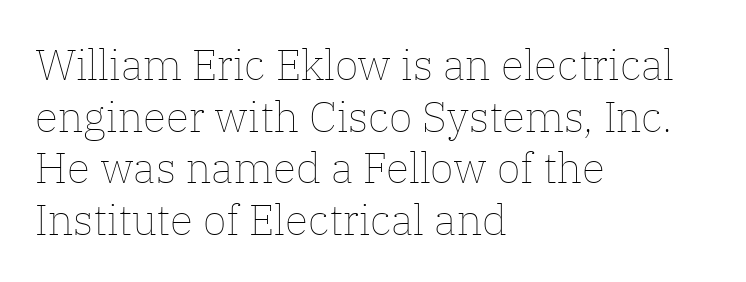
{"italic": "no", "bold": "no", "weight": "thin", "width": "normal", "stroke_contrast": "low", "x_height": "medium", "monospaced": "no", "underline": "no", "align": "left", "line_spacing_ratio": 1.2, "letter_spacing": "normal", "letter_spacing_em": 0.0, "glyph_px": 43}
